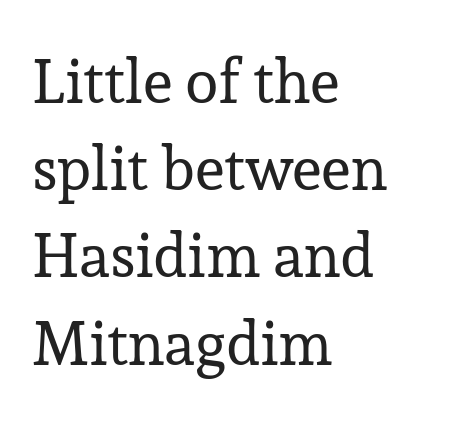
Q: Is the text bold? A: No.
Q: Is the text italic (slanted)? A: No, it is upright.
Q: Is the typeface a serif or a sans-serif typeface? A: Serif.
Q: Is the text underlined? A: No.
Q: How is the paragraph aligned? A: Left-aligned.
Q: Is the spacing between letters normal or unusually wide? A: Normal.
Q: Is the spacing between lines tight, normal or loose? A: Normal.
Q: Width (condensed, normal, or wide)? A: Normal.
Q: Stroke contrast? A: Low.
Q: x-height? A: Medium.
Q: Monospaced? A: No.
